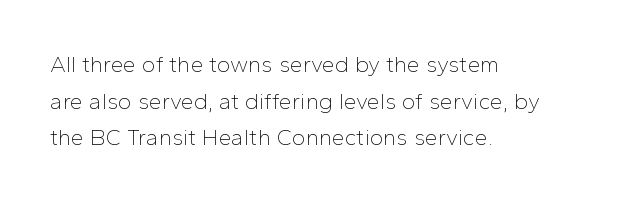
The image shows 23 px text type, upright; set left-aligned, normal line spacing (1.59x), normal letter spacing, not underlined.
